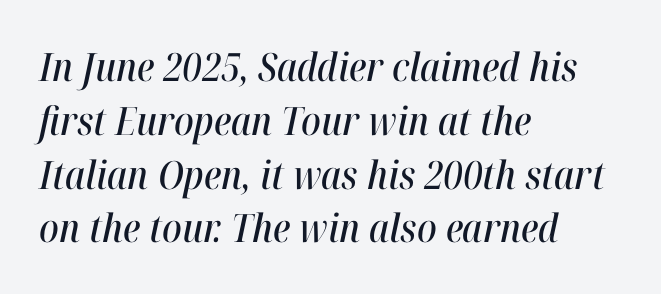
{"italic": "yes", "lean": "right", "slant_degrees": 12, "width": "condensed", "stroke_contrast": "high", "x_height": "medium", "monospaced": "no", "underline": "no", "align": "left", "line_spacing": "normal", "line_spacing_ratio": 1.38, "letter_spacing": "normal", "letter_spacing_em": 0.0, "glyph_px": 39}
